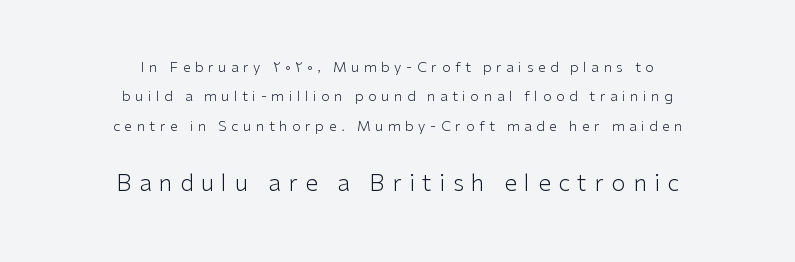
Scale increases going downward across the two blocks. Every row of glyphs is offset so its center matches the block's center. Only glyphs here, with clear space below each row. Letters have the restrained weight of plain body copy at most. The letters are spread apart with noticeably loose tracking.
